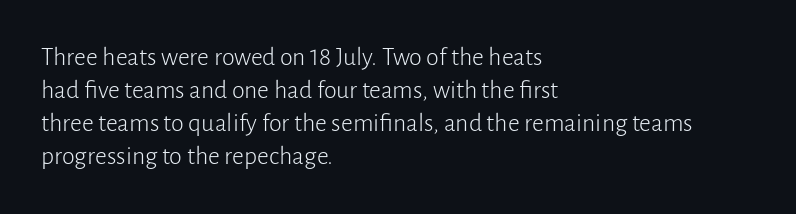
When letters stand straight like this, we call the style roman or upright. These lines sit exactly where default settings would place them. Students, note that the glyphs here touch the page at normal intervals. The passage shown is not bold in any degree. In CSS terms this would be text-align: left. Underlining? Definitely not there.
